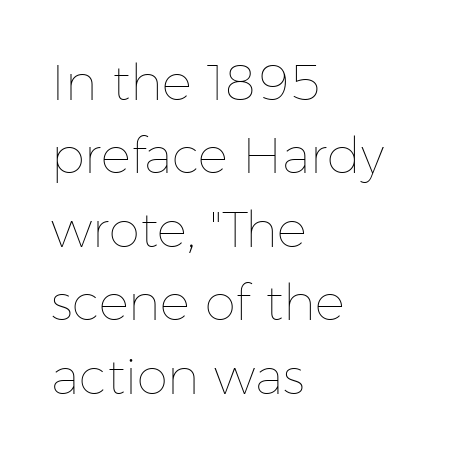
The image shows 50 px thin type, upright; set left-aligned, normal line spacing (1.47x), normal letter spacing, not underlined; low stroke contrast and a medium x-height.
